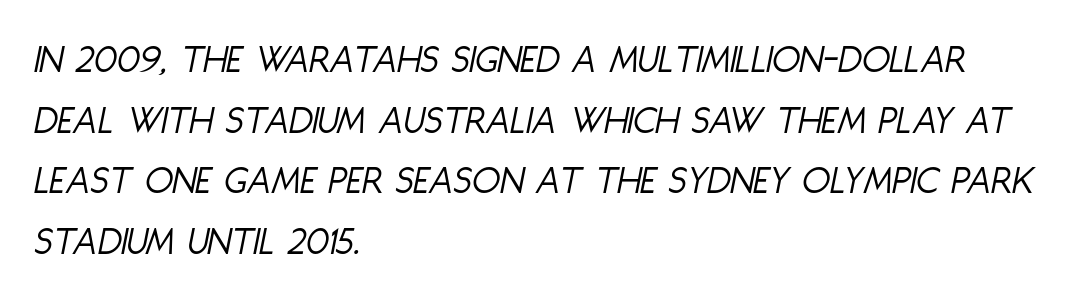
{"italic": "yes", "lean": "right", "slant_degrees": 11, "bold": "no", "weight": "light", "width": "condensed", "stroke_contrast": "low", "x_height": "large", "monospaced": "no", "underline": "no", "align": "left", "line_spacing": "normal", "line_spacing_ratio": 1.48, "letter_spacing": "normal", "letter_spacing_em": 0.0, "glyph_px": 41}
